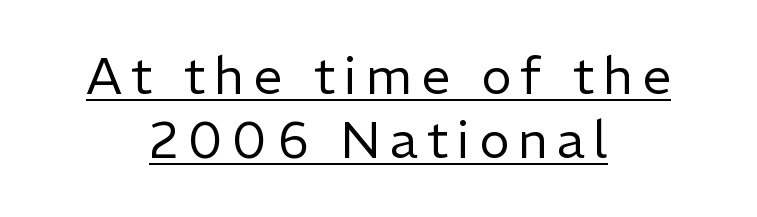
The image shows 51 px regular-weight sans-serif type, upright; set centered, normal line spacing (1.26x), underlined; low stroke contrast and a medium x-height.
